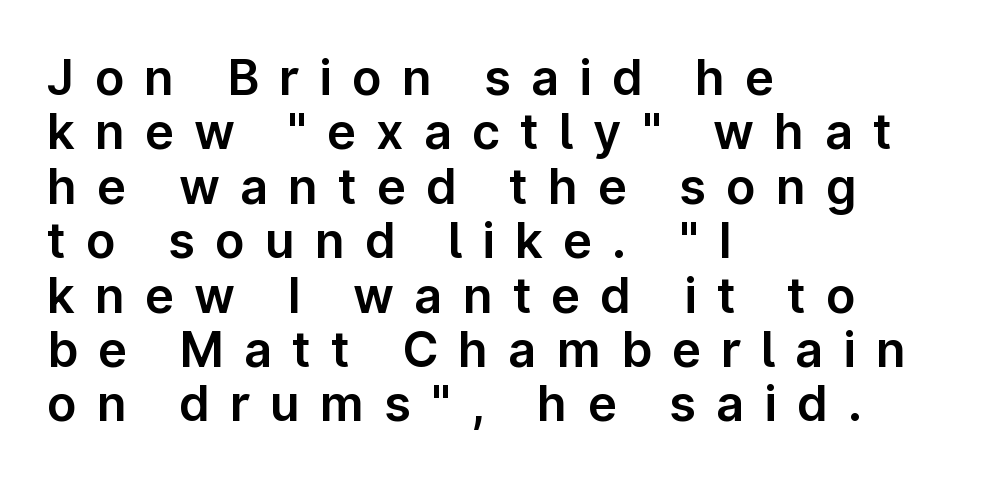
Each row of text sits above clean, open space. The font family rendered here belongs to the sans-serif group. Reading down the column, the eye jumps only a short way to each next line. Short and long lines alike share a common starting point at left. Upright lettering throughout. Spacing verdict: proportional, widths tailored to each character.
